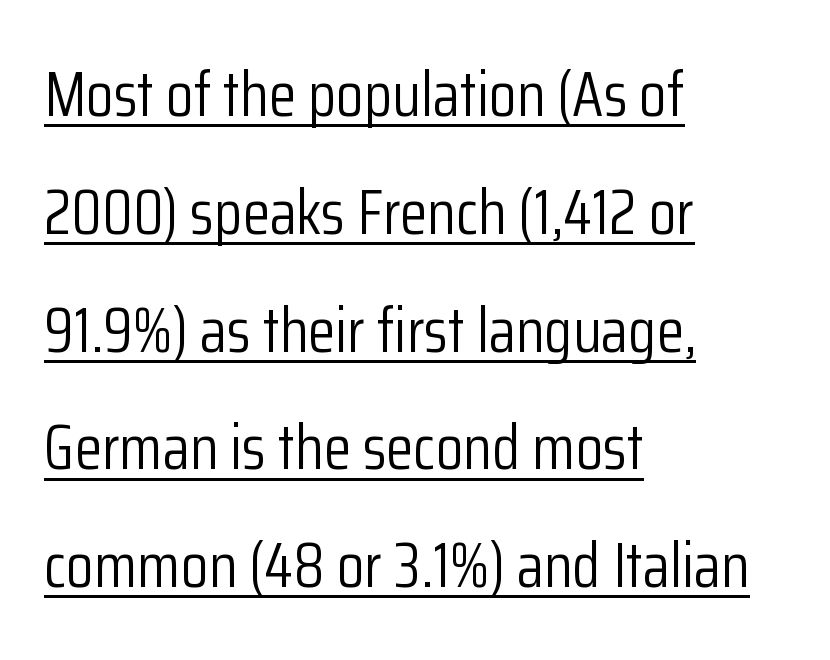
The image shows 63 px light, condensed sans-serif type, upright; set left-aligned, line spacing 1.87x, normal letter spacing, underlined; low stroke contrast and a medium x-height.
